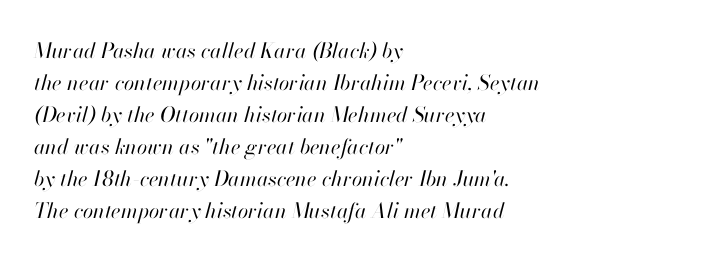
The string is rendered with underlining switched off. The face looks like a standard text weight, possibly lighter. Compared with a centered layout, this one pins lines to the left instead. How are the letters spaced? Ordinarily, with no added tracking. Normally led — the rows are evenly, conventionally spaced.
